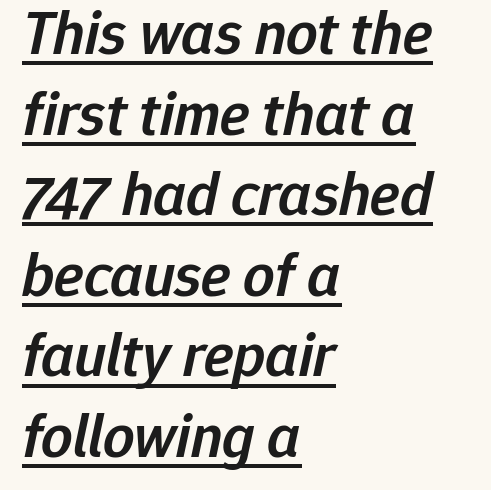
Q: Is the text bold? A: Semi-bold.
Q: Is the text italic (slanted)? A: Yes, it leans right by about 12 degrees.
Q: Is the text underlined? A: Yes.
Q: How is the paragraph aligned? A: Left-aligned.
Q: Is the spacing between letters normal or unusually wide? A: Normal.
Q: Is the spacing between lines tight, normal or loose? A: Normal.
Q: Width (condensed, normal, or wide)? A: Normal.
Q: Stroke contrast? A: Low.
Q: x-height? A: Medium.
Q: Monospaced? A: No.
